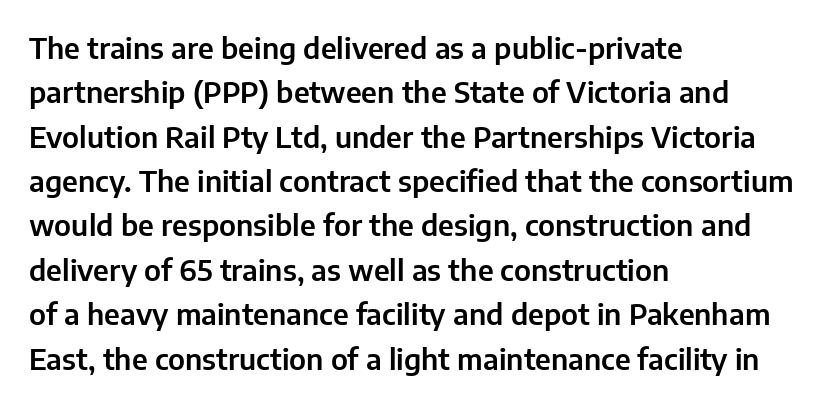
The image shows 29 px sans-serif type, upright; set left-aligned, normal line spacing (1.53x), normal letter spacing, not underlined; low stroke contrast and a medium x-height.
